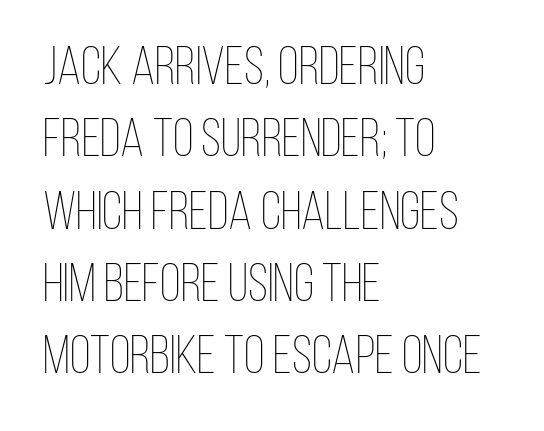
Is this a heavy cut? Hardly; it is regular or lighter. Quick note: underline off. Spacing verdict: proportional, widths tailored to each character. The paragraph shown leans on its left margin.
